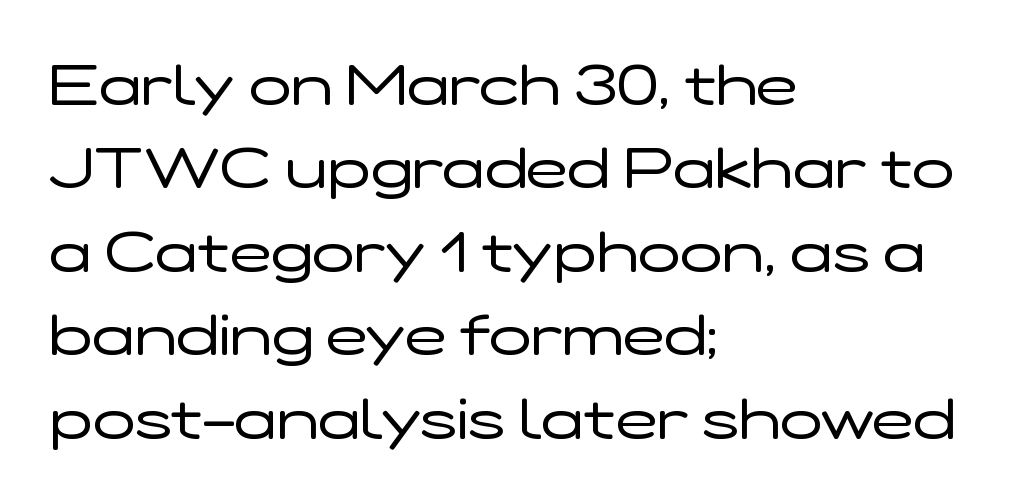
The letterforms sit shoulder to shoulder at normal distance. Unlike italic type, these characters show no tilt at all. Rows of type keep a routine distance in the vertical direction. Bare-footed words on every line. The passage shown is typeset with a sans-serif family.
